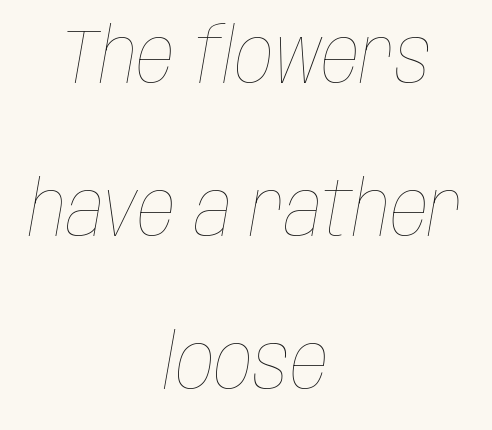
Tracking value appears to be zero — textbook default spacing. Characters are canted at an angle relative to the baseline's perpendicular. Looks like regular typesetting: each glyph gets only the width it needs. Stems here are at most as thick as an everyday book face.
